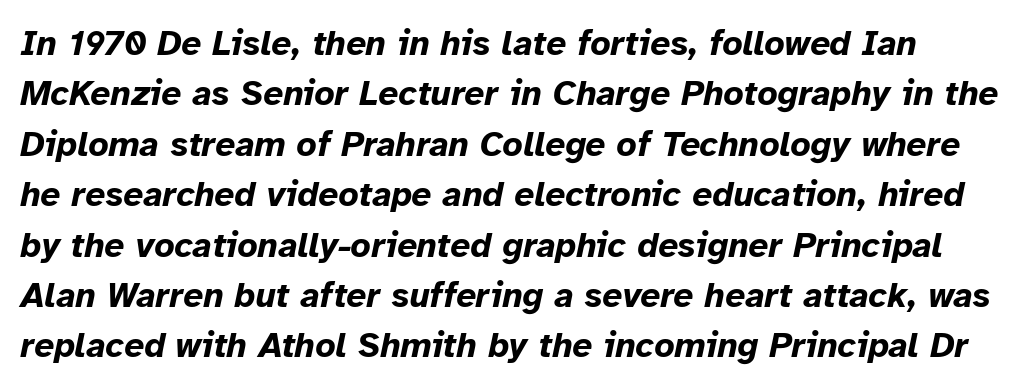
{"italic": "yes", "lean": "right", "slant_degrees": 12, "bold": "yes", "weight": "bold", "width": "normal", "stroke_contrast": "low", "x_height": "medium", "monospaced": "no", "underline": "no", "line_spacing": "normal", "line_spacing_ratio": 1.44, "letter_spacing": "normal", "letter_spacing_em": 0.0, "glyph_px": 35}
